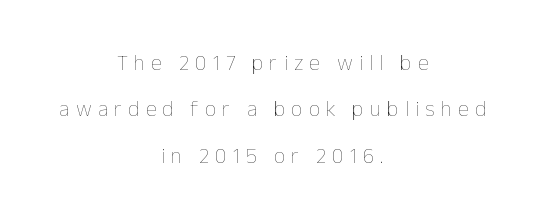
Is the block centered? Yes — each line is placed symmetrically about the middle. Heaviness? Minimal to ordinary, like unemphasized prose. This is roman type, the default non-slanted kind. Each word looks stretched out because of the extra space between its letters.
